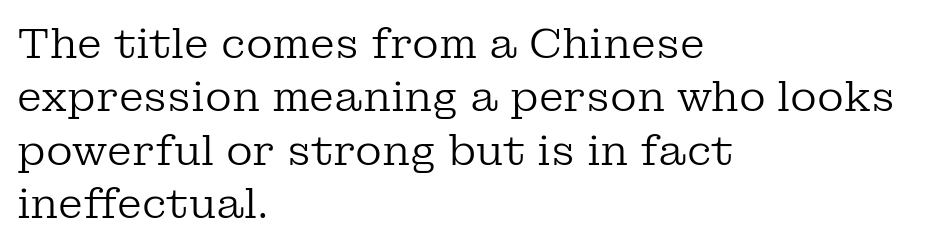
The image shows 41 px regular-weight serif type, upright; set left-aligned, normal line spacing (1.3x), normal letter spacing, not underlined; low stroke contrast and a medium x-height.
